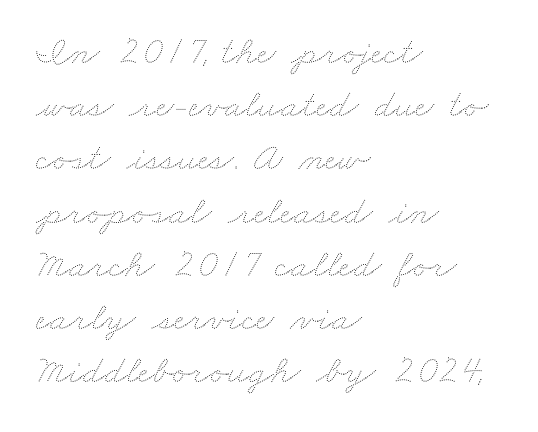
Q: Is the text bold? A: No.
Q: Is the text underlined? A: No.
Q: How is the paragraph aligned? A: Left-aligned.
Q: Is the spacing between letters normal or unusually wide? A: Normal.
Q: Is the spacing between lines tight, normal or loose? A: Normal.
Q: Width (condensed, normal, or wide)? A: Wide.
Q: Stroke contrast? A: Medium.
Q: x-height? A: Small.
Q: Monospaced? A: No.
